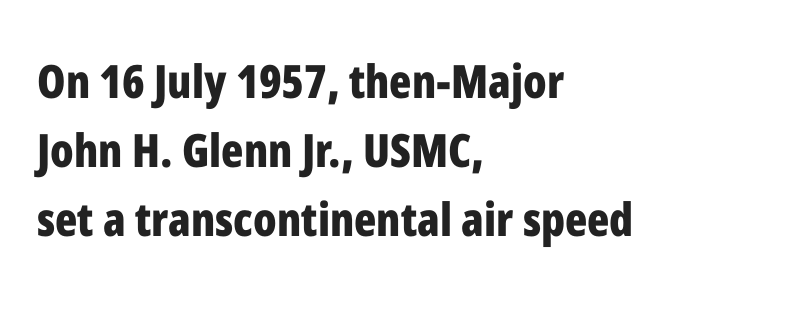
The image shows 46 px bold, condensed sans-serif type, upright; set left-aligned, normal line spacing (1.5x), normal letter spacing, not underlined; low stroke contrast and a medium x-height.
